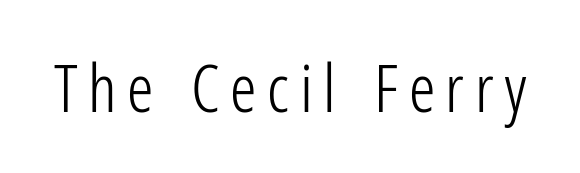
Classification — sans serif. The letters advance in unequal steps, a hallmark of proportional type. Weight class: somewhere from thin through regular. Designer's note — italics off, roman on. Unmarked baselines from the first word to the last.
